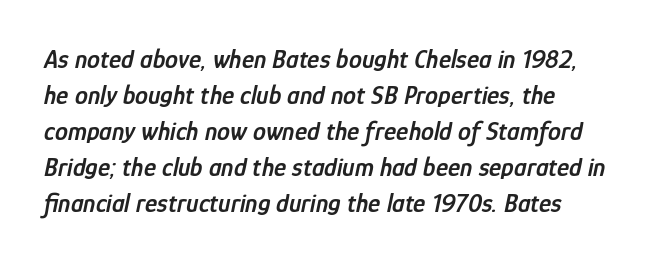
Beneath every word, the page is bare. Bold? Not quite — semibold, heavier than regular but stopping short. Would a proofreader flag this as italicized? Yes. Normally led — the rows are evenly, conventionally spaced.
